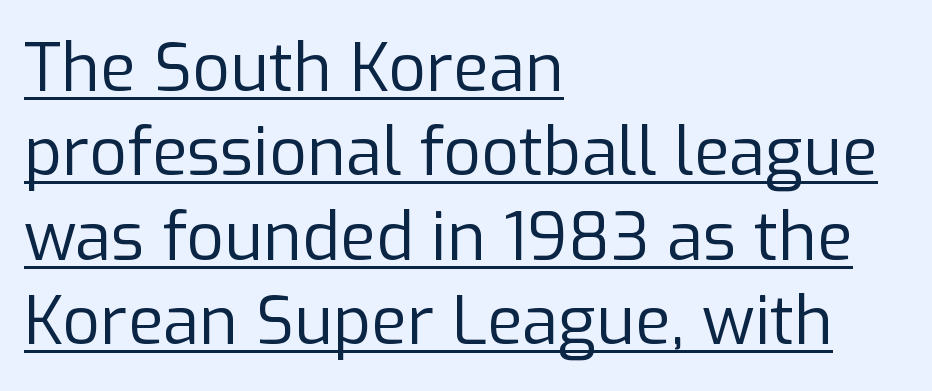
Heaviness? Minimal to ordinary, like unemphasized prose. Regarding leading, the lines here are spaced in the standard way. The font's upright variant was chosen for this text. Underlined type.
